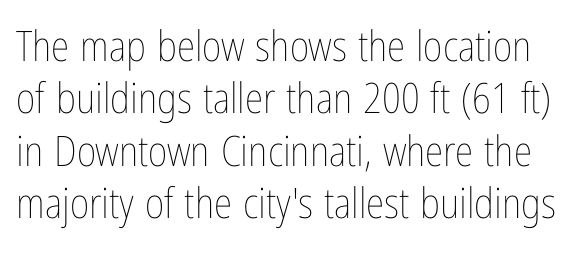
{"italic": "no", "bold": "no", "weight": "thin", "width": "condensed", "stroke_contrast": "low", "x_height": "medium", "monospaced": "no", "underline": "no", "line_spacing": "normal", "line_spacing_ratio": 1.25, "letter_spacing": "normal", "letter_spacing_em": 0.0, "glyph_px": 42}
